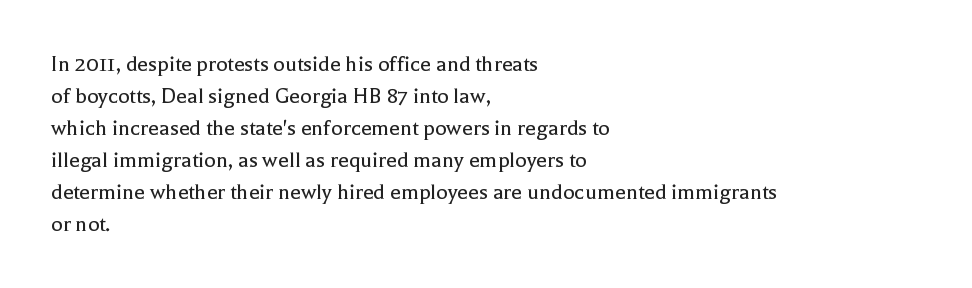
A bare baseline throughout the passage. Does the lettering tilt? It doesn't — this is upright. Leftover space on each line is placed entirely after the last word. Regarding leading, the lines here are spaced in the standard way. Inter-character spacing is left at the font's built-in metrics. Compared with a typical body face, this is equally light or lighter still.
